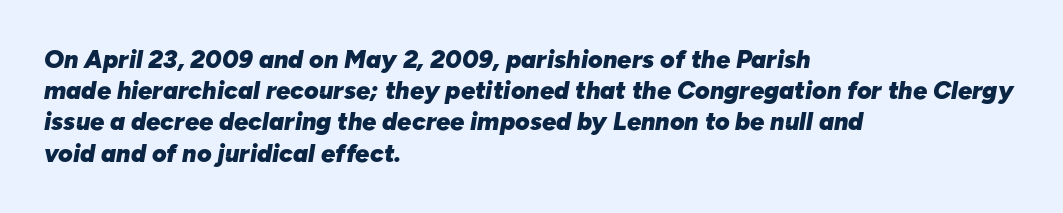
These lines carry a lot of weight — the face is fully bold. An italicized treatment has been applied to the whole sample. Characters follow at the spacing the type designer built in. The glyphs are unaccompanied by any horizontal stroke below them. Which margin do the lines hug? The left one — the right edge is uneven.
